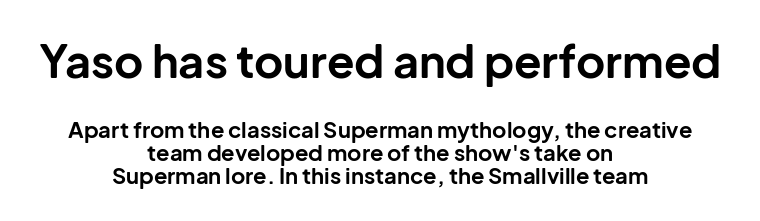
{"serif": "no", "italic": "no", "bold": "yes", "weight": "bold", "width": "normal", "stroke_contrast": "low", "x_height": "medium", "monospaced": "no", "underline": "no", "align": "center", "line_spacing": "tight", "line_spacing_ratio": 1.06, "letter_spacing": "normal", "letter_spacing_em": 0.0, "larger_block": "first", "size_ratio": 2.05, "glyph_px": 45}
